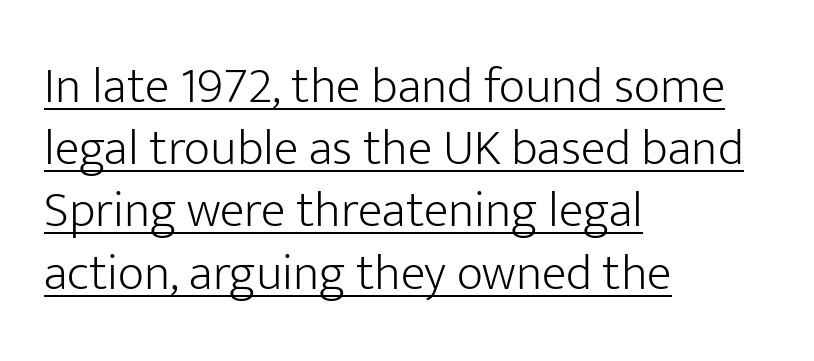
{"serif": "no", "italic": "no", "bold": "no", "weight": "light", "width": "normal", "stroke_contrast": "low", "x_height": "medium", "monospaced": "no", "underline": "yes", "align": "left", "line_spacing_ratio": 1.22, "letter_spacing": "normal", "letter_spacing_em": 0.0, "glyph_px": 51}
